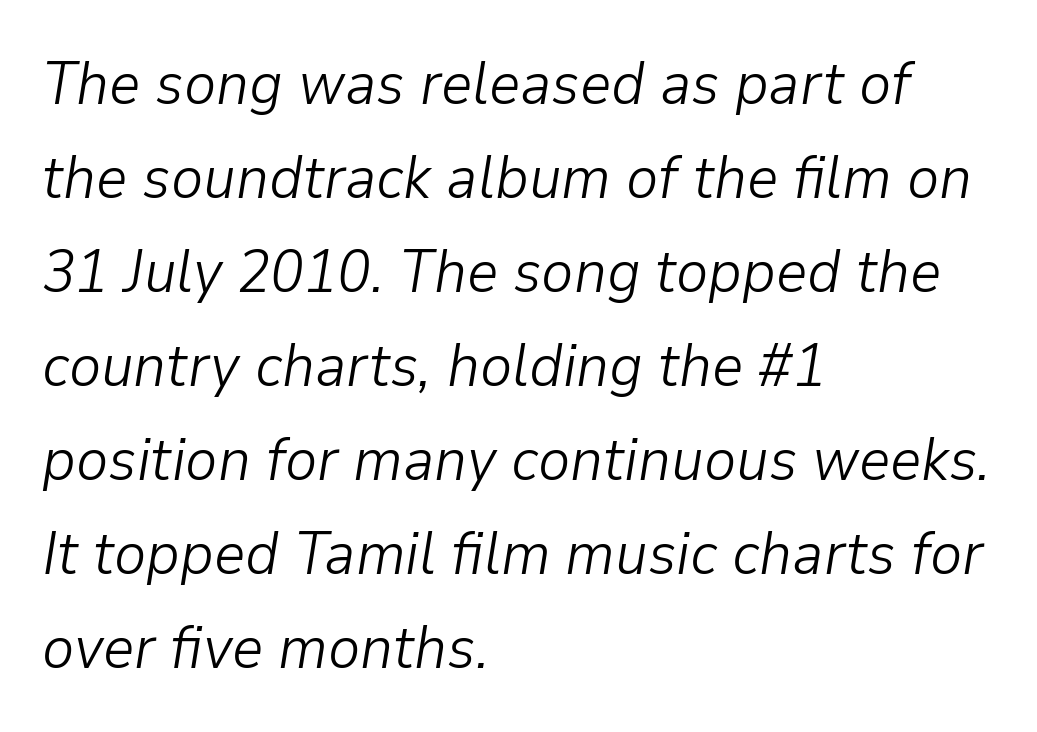
The image shows 61 px light type, italic (leaning right); set left-aligned, normal line spacing (1.54x), normal letter spacing, not underlined; low stroke contrast and a medium x-height.
